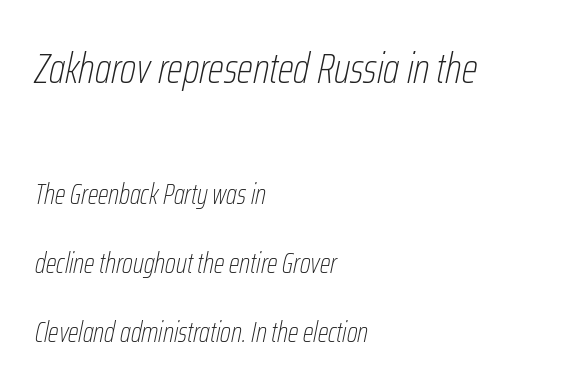
Q: Is the text bold? A: No.
Q: Is the text italic (slanted)? A: Yes, it leans right by about 12 degrees.
Q: Is the text underlined? A: No.
Q: How is the paragraph aligned? A: Left-aligned.
Q: Is the spacing between letters normal or unusually wide? A: Normal.
Q: Is the spacing between lines tight, normal or loose? A: Loose.
Q: Which block of text is set in a larger size, the first (top) or the second (bottom)? A: The first (top) one.
Q: Width (condensed, normal, or wide)? A: Condensed.
Q: Stroke contrast? A: Low.
Q: x-height? A: Medium.
Q: Monospaced? A: No.
